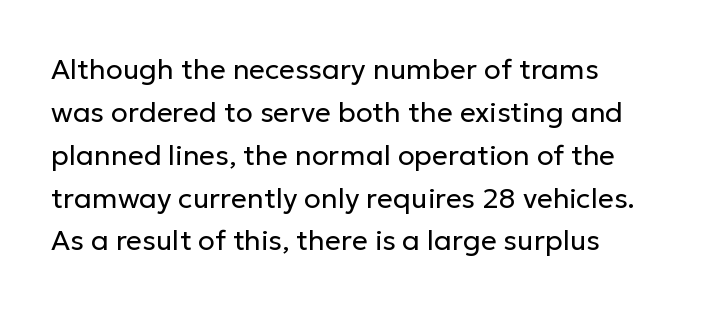
The passage shown is not underscored anywhere. Notice how descenders clear the ascenders below comfortably — that's standard leading. Honestly, the letter spacing is just normal — you wouldn't notice it. Think of a printed novel: that variable character pitch is what you see here. Vertical stems look standard width or narrower in stroke. Designer's note — italics off, roman on.
